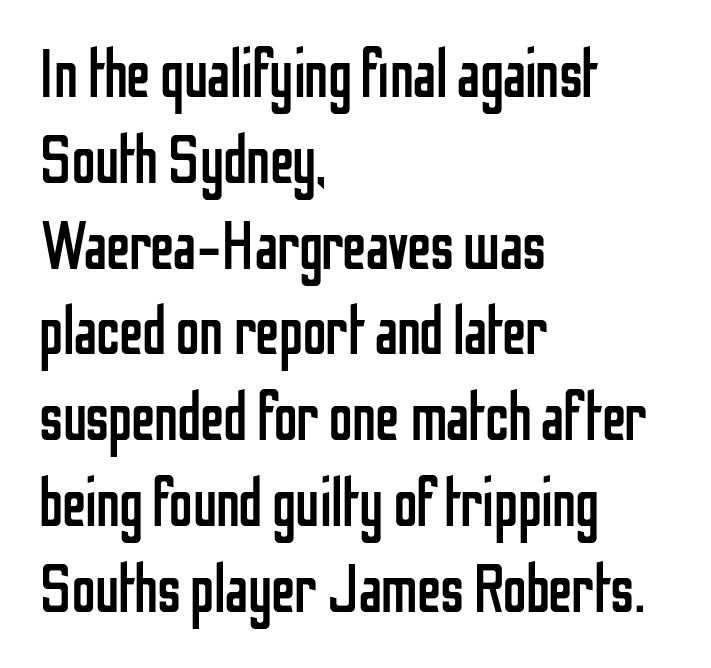
Descenders hang freely into open space. What kind of face is this? One without serifs — a sans. The passage shown is not bold in any degree. The rendering uses natural spacing where letterforms have individual widths. Students, observe: this is what conventionally led text looks like. Does the copy run flush right? No — it runs flush left.
